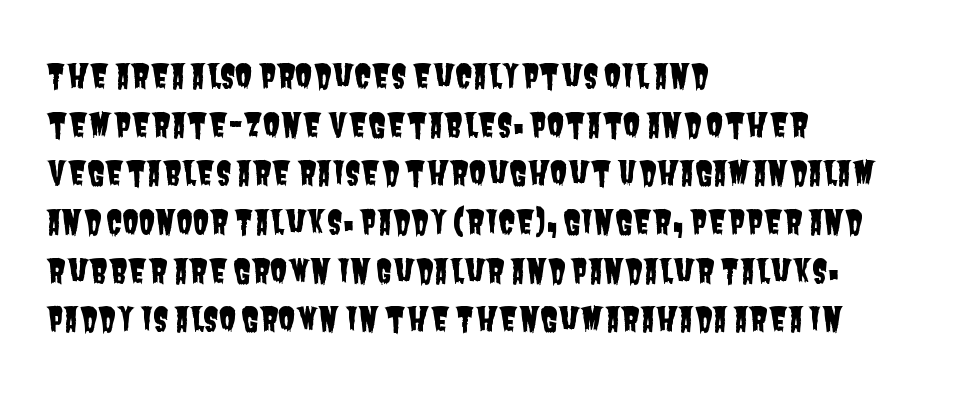
{"serif": "no", "width": "condensed", "stroke_contrast": "low", "x_height": "large", "monospaced": "no", "underline": "no", "align": "left", "line_spacing": "normal", "line_spacing_ratio": 1.52, "letter_spacing": "normal", "letter_spacing_em": 0.0, "glyph_px": 32}
